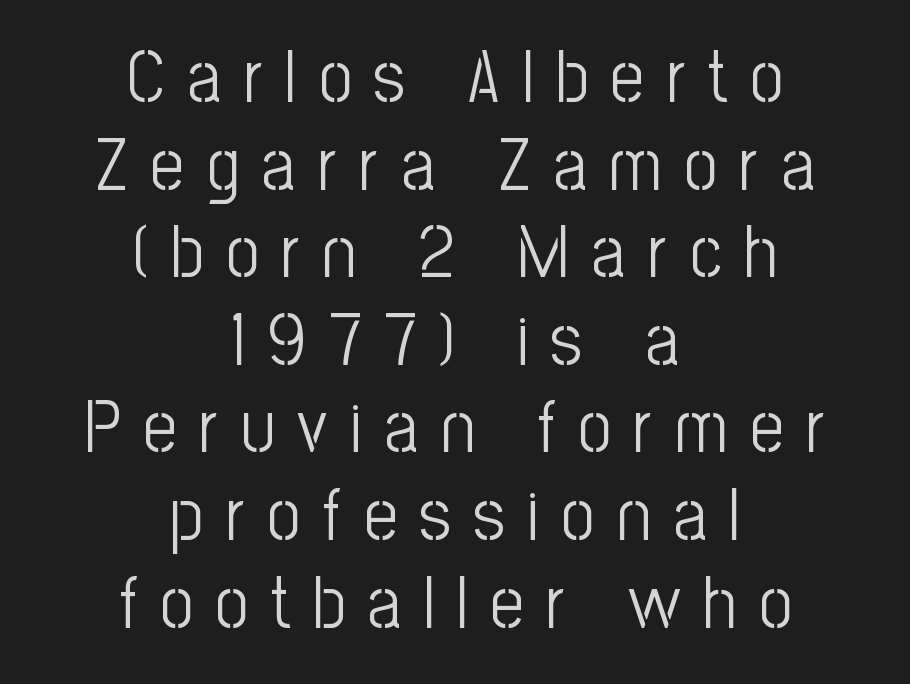
{"serif": "no", "italic": "no", "bold": "no", "weight": "light", "width": "condensed", "stroke_contrast": "low", "x_height": "medium", "monospaced": "no", "underline": "no", "align": "center", "line_spacing_ratio": 1.2, "letter_spacing": "wide", "letter_spacing_em": 0.31, "glyph_px": 73}
